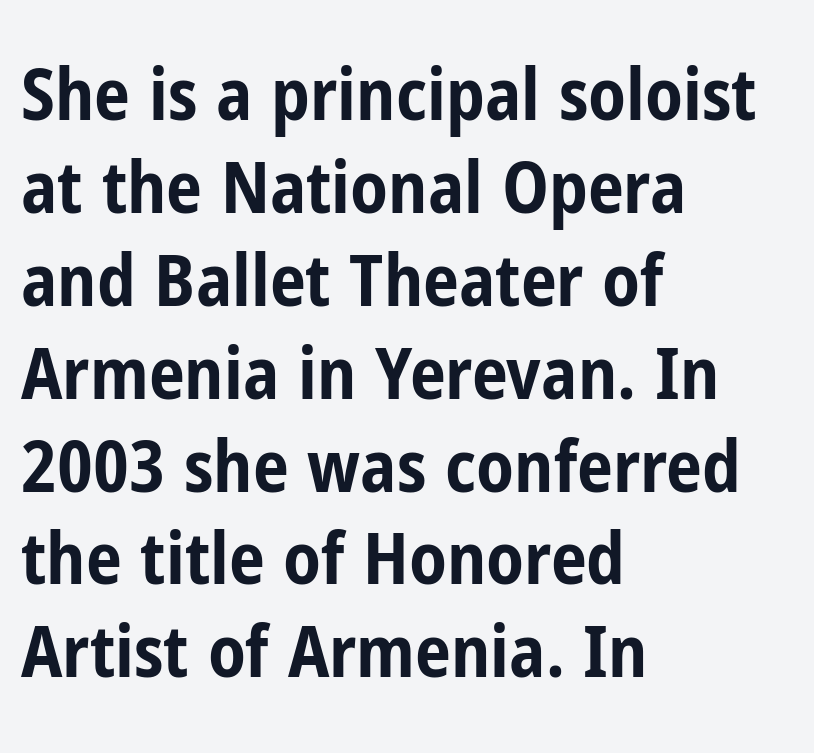
The image shows 72 px bold, condensed sans-serif type, upright; set left-aligned, normal line spacing (1.29x), normal letter spacing, not underlined; low stroke contrast and a medium x-height.
